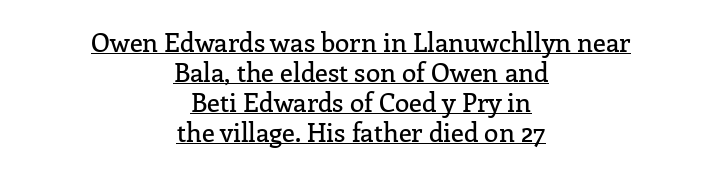
Q: Is the text italic (slanted)? A: No, it is upright.
Q: Is the text underlined? A: Yes.
Q: How is the paragraph aligned? A: Centered.
Q: Is the spacing between letters normal or unusually wide? A: Normal.
Q: Is the spacing between lines tight, normal or loose? A: Tight.
